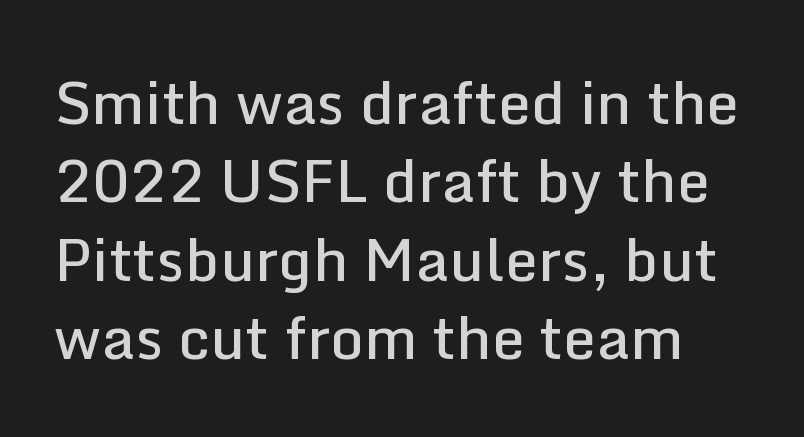
{"serif": "no", "italic": "no", "bold": "semi", "weight": "semibold", "width": "normal", "stroke_contrast": "low", "x_height": "medium", "monospaced": "no", "underline": "no", "line_spacing": "normal", "line_spacing_ratio": 1.33, "letter_spacing": "normal", "letter_spacing_em": 0.0, "glyph_px": 59}
